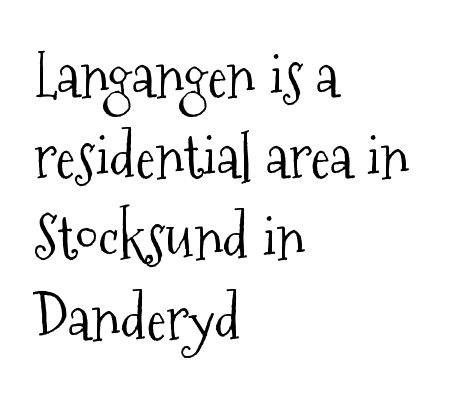
This block has exactly the height ordinary leading produces. The type is set solid horizontally, with unmodified tracking. The specimen omits any rule beneath the text block's lines. Spacing verdict: proportional, widths tailored to each character. The lettering holds an erect, upright posture throughout.
